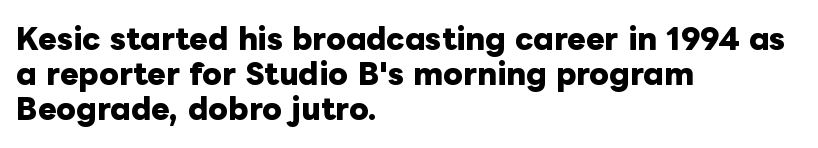
Q: Is the text bold? A: Yes.
Q: Is the text italic (slanted)? A: No, it is upright.
Q: Is the text underlined? A: No.
Q: How is the paragraph aligned? A: Left-aligned.
Q: Is the spacing between letters normal or unusually wide? A: Normal.
Q: Is the spacing between lines tight, normal or loose? A: Normal.
Q: Width (condensed, normal, or wide)? A: Normal.
Q: Stroke contrast? A: Low.
Q: x-height? A: Medium.
Q: Monospaced? A: No.
